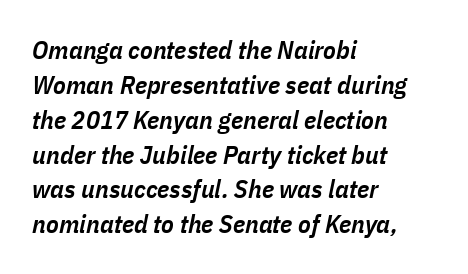
Short note: letters normally spaced. If you drew a line through each stem, it would be angled. Plain, unruled lines of type. Casual observation: everything's shoved over to the left. Interline gaps are of average width in this sample.
